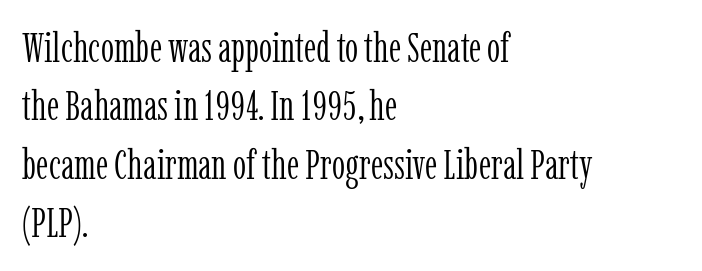
Q: Is the text bold? A: No.
Q: Is the text italic (slanted)? A: No, it is upright.
Q: Is the typeface a serif or a sans-serif typeface? A: Serif.
Q: Is the text underlined? A: No.
Q: How is the paragraph aligned? A: Left-aligned.
Q: Is the spacing between letters normal or unusually wide? A: Normal.
Q: Is the spacing between lines tight, normal or loose? A: Normal.
Q: Width (condensed, normal, or wide)? A: Condensed.
Q: Stroke contrast? A: Low.
Q: x-height? A: Medium.
Q: Monospaced? A: No.
